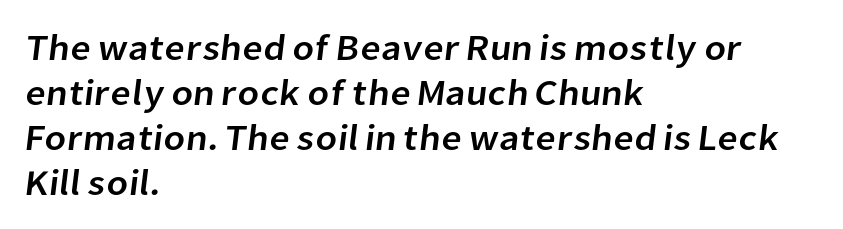
{"serif": "no", "width": "normal", "stroke_contrast": "low", "x_height": "medium", "monospaced": "no", "underline": "no", "align": "left", "line_spacing": "normal", "line_spacing_ratio": 1.25, "letter_spacing": "normal", "letter_spacing_em": 0.0, "glyph_px": 36}
